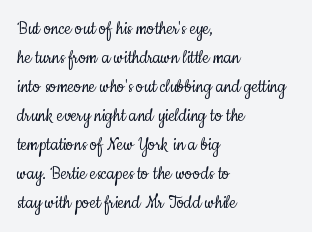
The image shows 21 px text type; set left-aligned, normal line spacing (1.38x), normal letter spacing, not underlined.
